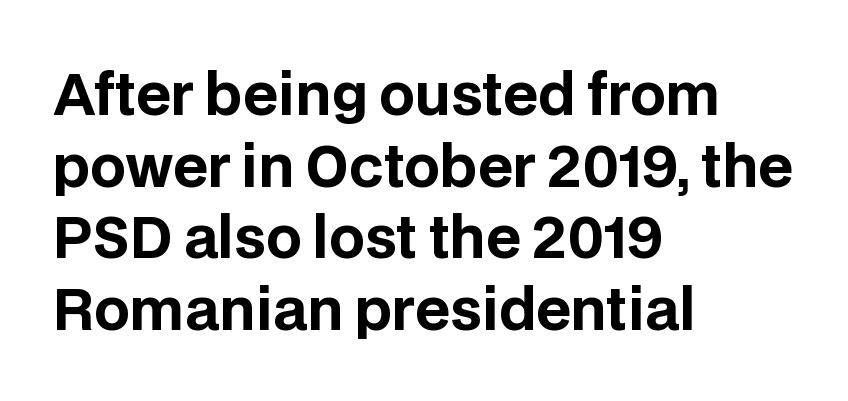
Tracking here is standard; glyphs follow each other at the usual distance. Posture: upright roman. Just letters on the line, the space beneath them empty. You could not count columns in this text — the font is proportionally spaced. The paragraph shown leans on its left margin.
